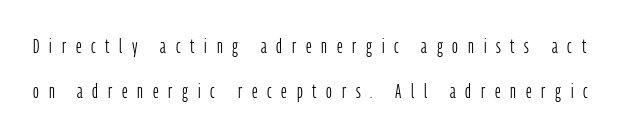
Q: Is the text bold? A: No.
Q: Is the text italic (slanted)? A: No, it is upright.
Q: Is the text underlined? A: No.
Q: Is the spacing between letters normal or unusually wide? A: Unusually wide.
Q: Is the spacing between lines tight, normal or loose? A: Loose.
